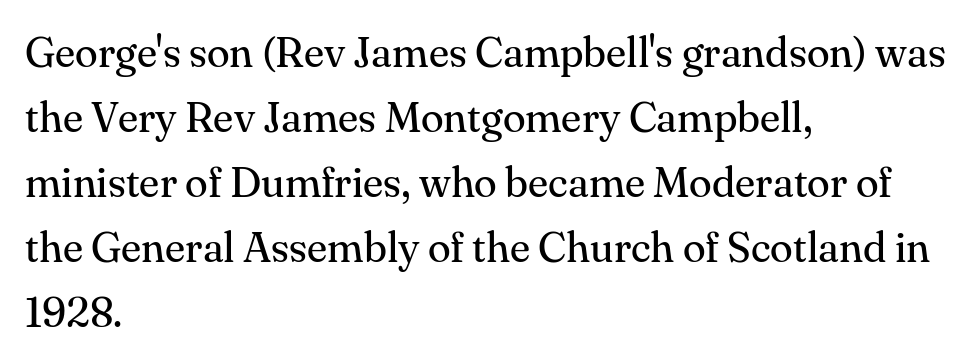
The image shows 42 px regular-weight serif type, upright; set left-aligned, normal line spacing (1.55x), normal letter spacing, not underlined; medium stroke contrast and a small x-height.
